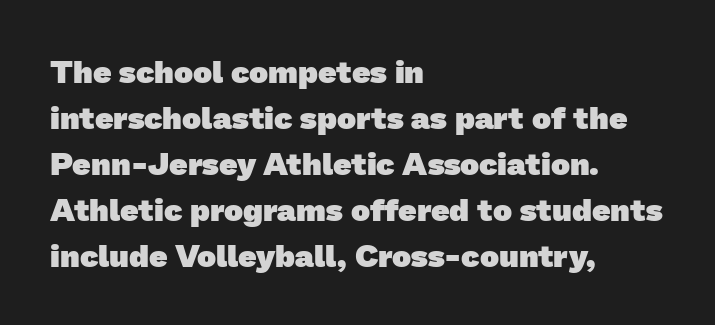
Q: Is the text bold? A: Yes.
Q: Is the typeface a serif or a sans-serif typeface? A: Sans-serif.
Q: Is the text underlined? A: No.
Q: How is the paragraph aligned? A: Left-aligned.
Q: Is the spacing between letters normal or unusually wide? A: Normal.
Q: Is the spacing between lines tight, normal or loose? A: Normal.
Q: Width (condensed, normal, or wide)? A: Normal.
Q: Stroke contrast? A: Low.
Q: x-height? A: Medium.
Q: Monospaced? A: No.
